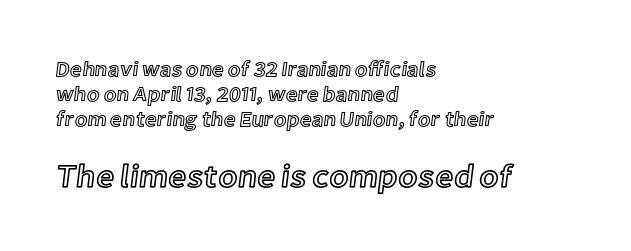
The image shows 32 px text type; set left-aligned, line spacing 1.18x, normal letter spacing, not underlined; the second (bottom) block is 1.52x larger; a medium x-height.
